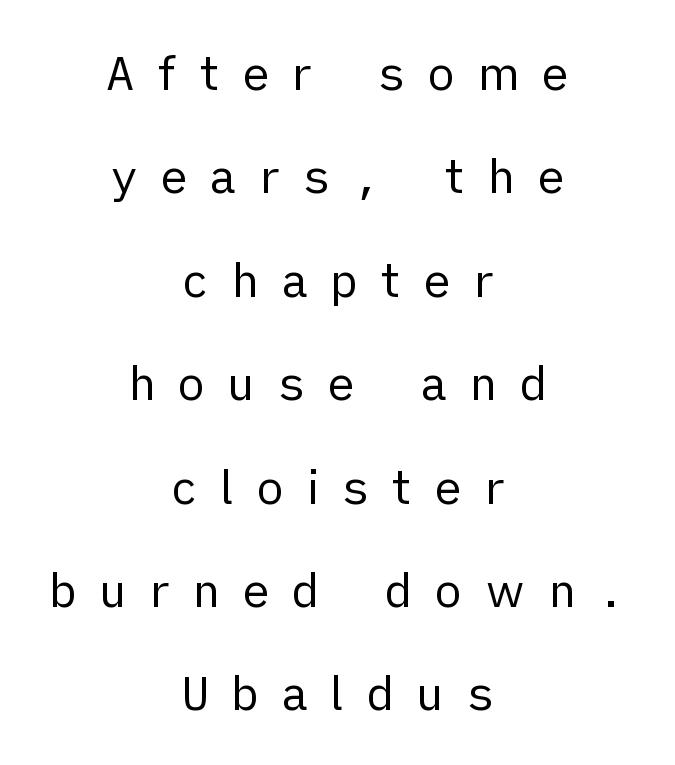
{"serif": "no", "italic": "no", "bold": "no", "weight": "regular", "width": "normal", "stroke_contrast": "low", "x_height": "medium", "monospaced": "no", "underline": "no", "align": "center", "line_spacing": "loose", "line_spacing_ratio": 2.2, "letter_spacing": "wide", "letter_spacing_em": 0.46, "glyph_px": 47}
